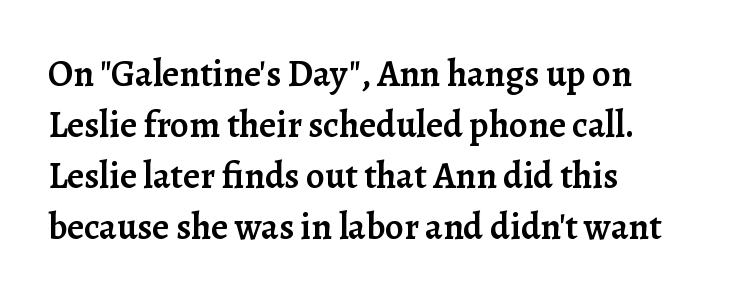
{"serif": "yes", "italic": "no", "bold": "semi", "weight": "semibold", "width": "normal", "stroke_contrast": "low", "x_height": "medium", "monospaced": "no", "underline": "no", "align": "left", "line_spacing": "normal", "line_spacing_ratio": 1.38, "letter_spacing": "normal", "letter_spacing_em": 0.0, "glyph_px": 37}
